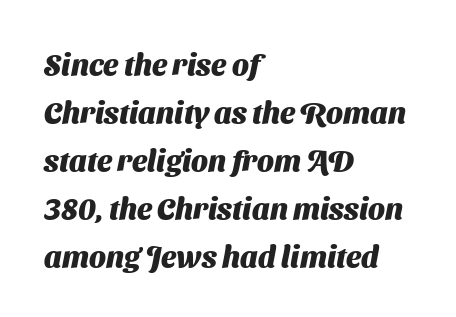
The image shows 30 px heavy sans-serif type; set left-aligned, normal line spacing (1.6x), normal letter spacing, not underlined; medium stroke contrast and a medium x-height.
